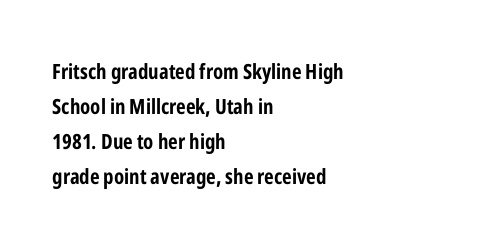
The passage shown stacks its lines at a standard gap. Each row of text sits above clean, open space. The tracking reads as untouched default to a designer's eye. Short and long lines alike share a common starting point at left. Posture: straight, roman, zero tilt.
